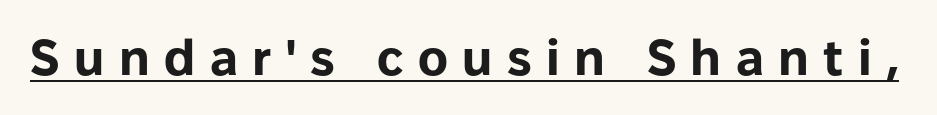
Q: Is the text bold? A: Yes.
Q: Is the text italic (slanted)? A: No, it is upright.
Q: Is the typeface a serif or a sans-serif typeface? A: Sans-serif.
Q: Is the text underlined? A: Yes.
Q: Is the spacing between letters normal or unusually wide? A: Unusually wide.
Q: Width (condensed, normal, or wide)? A: Normal.
Q: Stroke contrast? A: Low.
Q: x-height? A: Medium.
Q: Monospaced? A: No.
